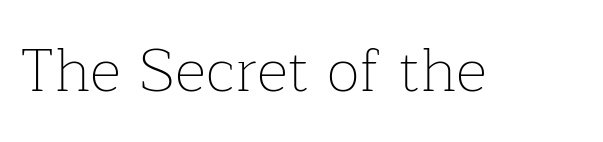
Q: Is the text bold? A: No.
Q: Is the text italic (slanted)? A: No, it is upright.
Q: Is the typeface a serif or a sans-serif typeface? A: Serif.
Q: Is the text underlined? A: No.
Q: Is the spacing between letters normal or unusually wide? A: Normal.
Q: Width (condensed, normal, or wide)? A: Normal.
Q: Stroke contrast? A: Low.
Q: x-height? A: Medium.
Q: Monospaced? A: No.
